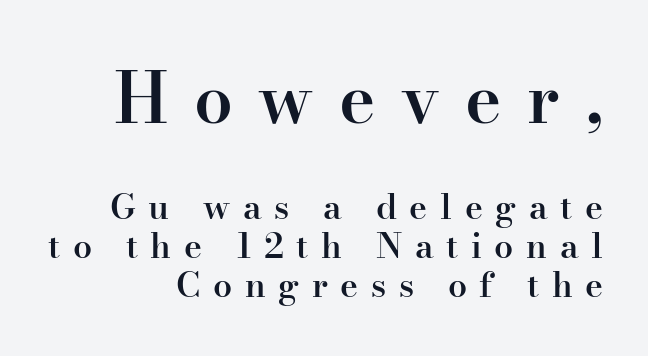
Q: Is the text bold? A: Semi-bold.
Q: Is the text italic (slanted)? A: No, it is upright.
Q: Is the typeface a serif or a sans-serif typeface? A: Serif.
Q: Is the text underlined? A: No.
Q: How is the paragraph aligned? A: Right-aligned.
Q: Is the spacing between letters normal or unusually wide? A: Unusually wide.
Q: Is the spacing between lines tight, normal or loose? A: Tight.
Q: Which block of text is set in a larger size, the first (top) or the second (bottom)? A: The first (top) one.
Q: Width (condensed, normal, or wide)? A: Normal.
Q: Stroke contrast? A: High.
Q: x-height? A: Small.
Q: Monospaced? A: No.
